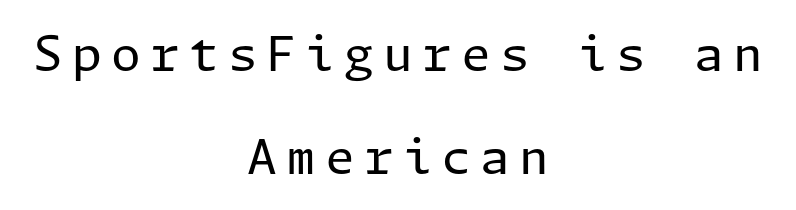
The image shows 48 px regular-weight sans-serif type, upright; set centered, loose line spacing (2.15x), not underlined; low stroke contrast and a medium x-height.
